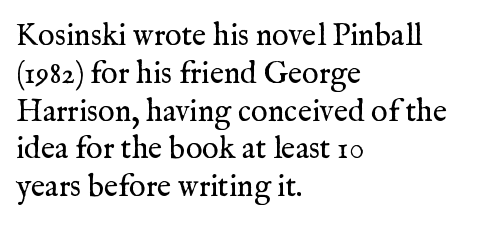
{"serif": "yes", "italic": "no", "bold": "no", "weight": "regular", "width": "normal", "stroke_contrast": "medium", "x_height": "medium", "monospaced": "no", "underline": "no", "align": "left", "line_spacing_ratio": 1.22, "letter_spacing": "normal", "letter_spacing_em": 0.0, "glyph_px": 31}
